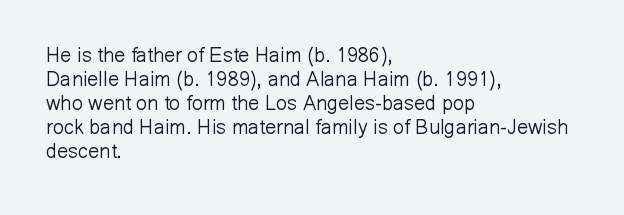
Q: Is the text bold? A: No.
Q: Is the text italic (slanted)? A: No, it is upright.
Q: Is the text underlined? A: No.
Q: How is the paragraph aligned? A: Left-aligned.
Q: Is the spacing between letters normal or unusually wide? A: Normal.
